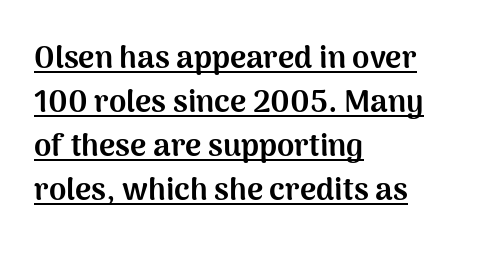
{"serif": "no", "italic": "no", "bold": "yes", "weight": "bold", "width": "normal", "stroke_contrast": "medium", "x_height": "medium", "monospaced": "no", "underline": "yes", "align": "left", "line_spacing": "normal", "line_spacing_ratio": 1.42, "letter_spacing": "normal", "letter_spacing_em": 0.0, "glyph_px": 31}
